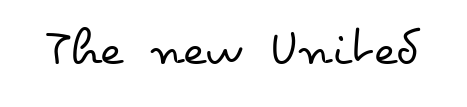
{"italic": "no", "bold": "no", "weight": "regular", "width": "wide", "stroke_contrast": "low", "x_height": "small", "monospaced": "no", "underline": "no", "letter_spacing": "normal", "letter_spacing_em": 0.0, "glyph_px": 55}
